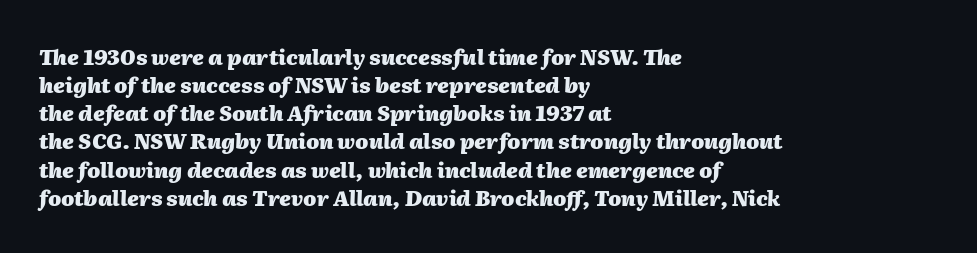
Q: Is the text bold? A: Yes.
Q: Is the text italic (slanted)? A: Yes, it leans right by about 2 degrees.
Q: Is the text underlined? A: No.
Q: How is the paragraph aligned? A: Left-aligned.
Q: Is the spacing between letters normal or unusually wide? A: Normal.
Q: Is the spacing between lines tight, normal or loose? A: Normal.
